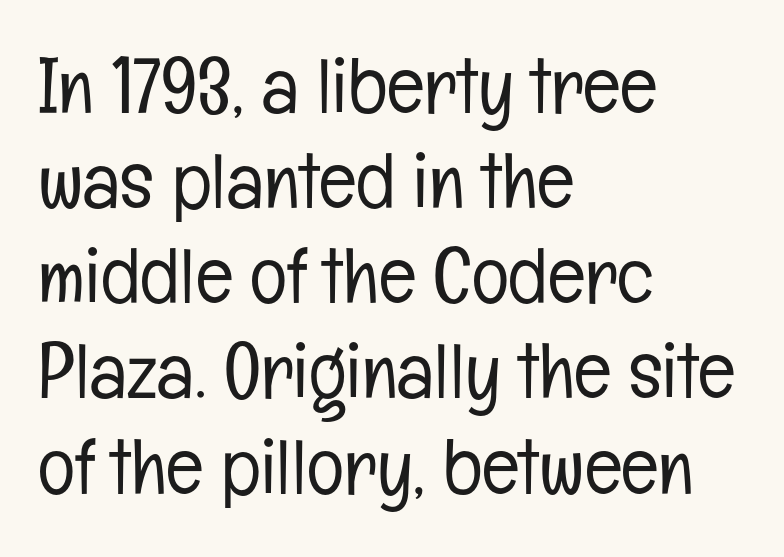
{"serif": "no", "italic": "no", "bold": "no", "weight": "light", "width": "condensed", "stroke_contrast": "low", "x_height": "medium", "monospaced": "no", "underline": "no", "align": "left", "line_spacing_ratio": 1.22, "letter_spacing": "normal", "letter_spacing_em": 0.0, "glyph_px": 78}
